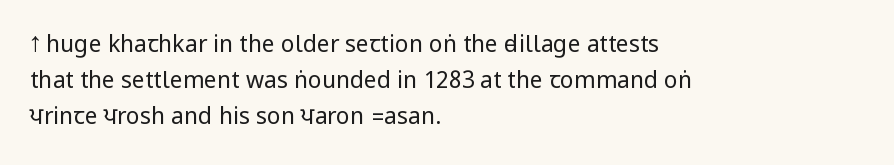
The image shows 23 px text type, upright; set left-aligned, normal line spacing (1.57x), normal letter spacing, not underlined.
